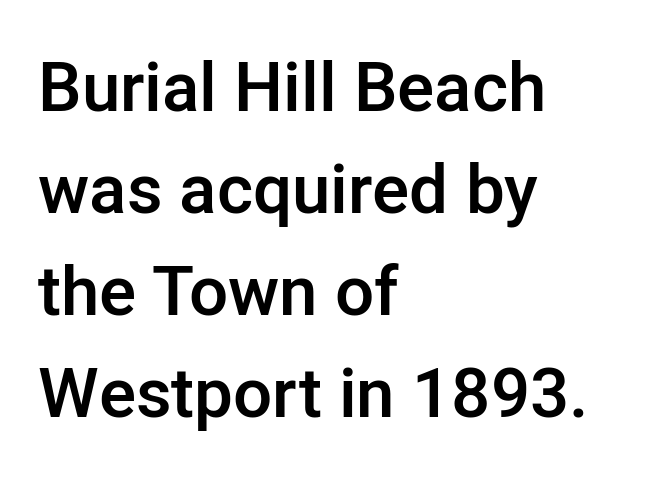
Q: Is the text bold? A: Semi-bold.
Q: Is the text italic (slanted)? A: No, it is upright.
Q: Is the typeface a serif or a sans-serif typeface? A: Sans-serif.
Q: Is the text underlined? A: No.
Q: How is the paragraph aligned? A: Left-aligned.
Q: Is the spacing between letters normal or unusually wide? A: Normal.
Q: Is the spacing between lines tight, normal or loose? A: Normal.
Q: Width (condensed, normal, or wide)? A: Normal.
Q: Stroke contrast? A: Low.
Q: x-height? A: Medium.
Q: Monospaced? A: No.
